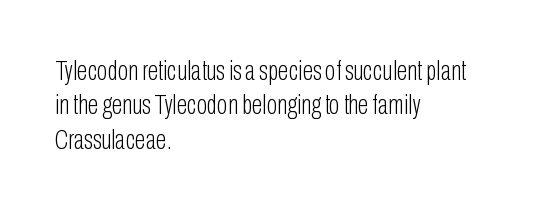
Q: Is the text bold? A: No.
Q: Is the text italic (slanted)? A: No, it is upright.
Q: Is the typeface a serif or a sans-serif typeface? A: Sans-serif.
Q: Is the text underlined? A: No.
Q: How is the paragraph aligned? A: Left-aligned.
Q: Is the spacing between letters normal or unusually wide? A: Normal.
Q: Width (condensed, normal, or wide)? A: Condensed.
Q: Stroke contrast? A: Low.
Q: x-height? A: Medium.
Q: Monospaced? A: No.
